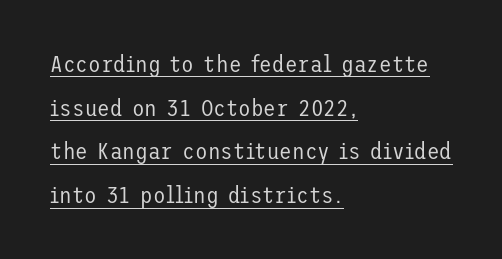
The image shows 23 px text type, upright; set left-aligned, loose line spacing (1.9x), normal letter spacing, underlined.
